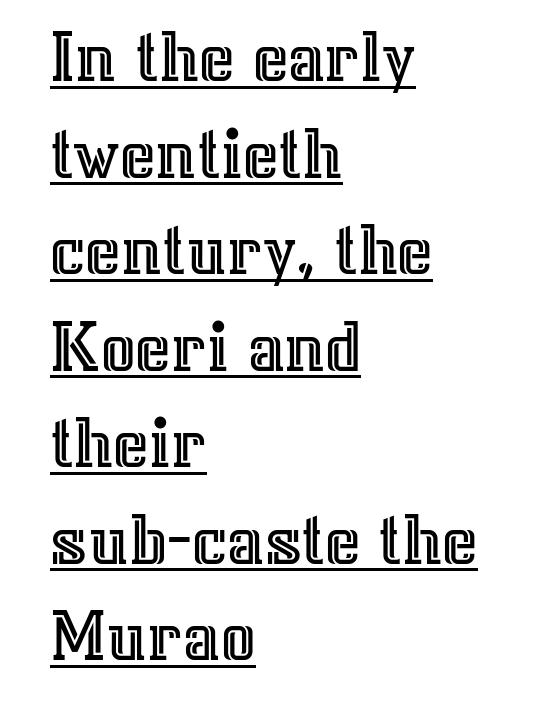
The image shows 76 px text type, upright; set left-aligned, normal line spacing (1.27x), normal letter spacing, underlined; a medium x-height.
